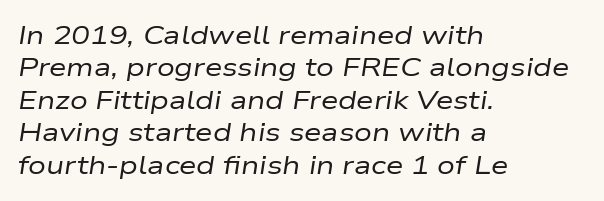
A classic flush-left, rag-right setting is used for this passage. What stands out about the letter spacing? Nothing — it is the standard amount. The specimen reads as italic at a glance. The gap between lines stays unmarked. Leading matches the norm, producing a regular column. Weight: regular or lighter.
